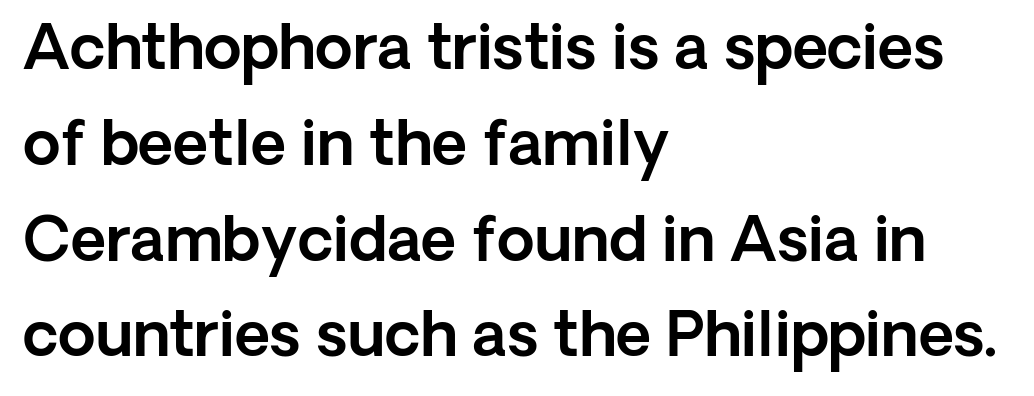
The space beneath each line is pristine and unruled. Upright lettering throughout. Varying glyph widths throughout — classic text-font behaviour. The typeface chosen for these lines omits serifs. The face used here is rendered with its standard letterfit.
